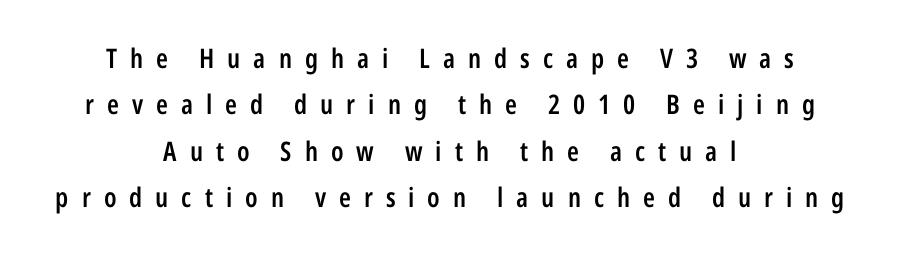
Inter-character spacing is expanded well beyond the font's built-in metrics. The paragraph has two soft edges and a firm central axis. Firm but not heavy-handed strokes: this text is semibold. The specimen omits any rule beneath the text block's lines. Does the lettering tilt? It doesn't — this is upright.
